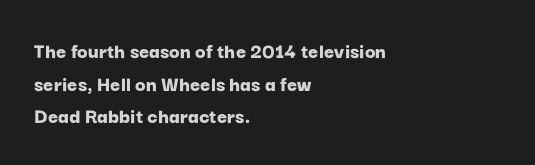
The image shows 22 px bold type, upright; set left-aligned, normal line spacing (1.48x), normal letter spacing, not underlined.
